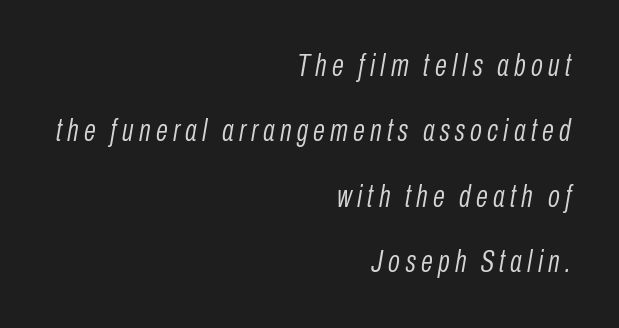
Q: Is the text bold? A: No.
Q: Is the text italic (slanted)? A: Yes, it leans right by about 10 degrees.
Q: Is the text underlined? A: No.
Q: How is the paragraph aligned? A: Right-aligned.
Q: Is the spacing between lines tight, normal or loose? A: Loose.
Q: Width (condensed, normal, or wide)? A: Condensed.
Q: Stroke contrast? A: Low.
Q: x-height? A: Medium.
Q: Monospaced? A: No.
